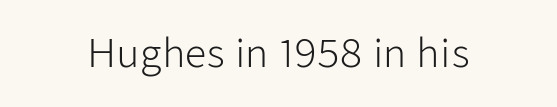
The image shows 38 px light sans-serif type, upright; set normal letter spacing, not underlined; low stroke contrast and a medium x-height.
